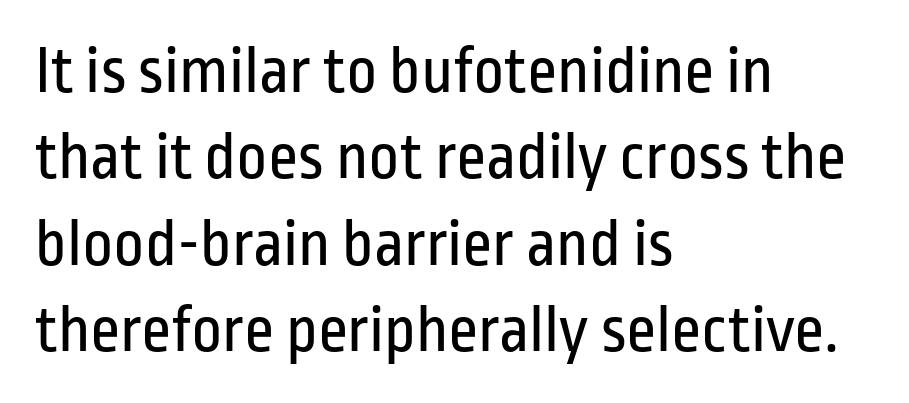
The glyphs are unaccompanied by any horizontal stroke below them. The rendering uses natural spacing where letterforms have individual widths. The rendering anchors every line to the left-hand side. Check where the strokes stop: nothing finishes them off — pure sans. The axis of the letterforms is exactly vertical.
